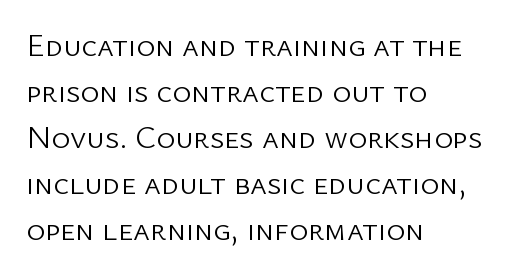
Q: Is the text bold? A: No.
Q: Is the text italic (slanted)? A: No, it is upright.
Q: Is the typeface a serif or a sans-serif typeface? A: Sans-serif.
Q: Is the text underlined? A: No.
Q: How is the paragraph aligned? A: Left-aligned.
Q: Is the spacing between letters normal or unusually wide? A: Normal.
Q: Is the spacing between lines tight, normal or loose? A: Normal.
Q: Width (condensed, normal, or wide)? A: Normal.
Q: Stroke contrast? A: Low.
Q: x-height? A: Medium.
Q: Monospaced? A: No.
